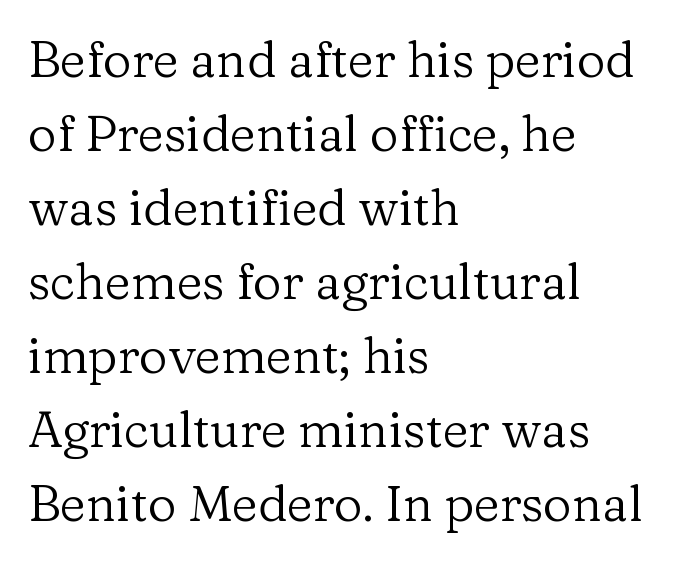
Q: Is the text bold? A: No.
Q: Is the text italic (slanted)? A: No, it is upright.
Q: Is the typeface a serif or a sans-serif typeface? A: Serif.
Q: Is the text underlined? A: No.
Q: How is the paragraph aligned? A: Left-aligned.
Q: Is the spacing between letters normal or unusually wide? A: Normal.
Q: Is the spacing between lines tight, normal or loose? A: Normal.
Q: Width (condensed, normal, or wide)? A: Normal.
Q: Stroke contrast? A: Low.
Q: x-height? A: Medium.
Q: Monospaced? A: No.
